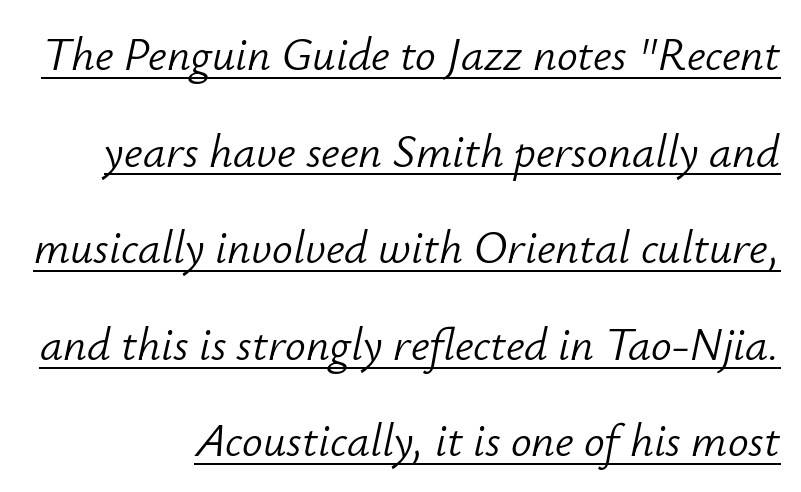
Q: Is the text bold? A: No.
Q: Is the text italic (slanted)? A: Yes, it leans right by about 12 degrees.
Q: Is the text underlined? A: Yes.
Q: How is the paragraph aligned? A: Right-aligned.
Q: Is the spacing between letters normal or unusually wide? A: Normal.
Q: Is the spacing between lines tight, normal or loose? A: Loose.
Q: Width (condensed, normal, or wide)? A: Normal.
Q: Stroke contrast? A: Low.
Q: x-height? A: Small.
Q: Monospaced? A: No.
